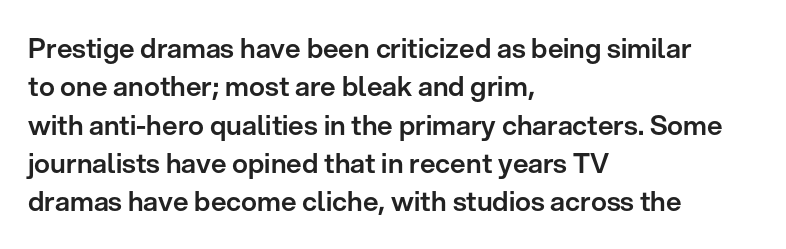
The image shows 27 px text type, upright; set left-aligned, normal line spacing (1.42x), normal letter spacing, not underlined.
